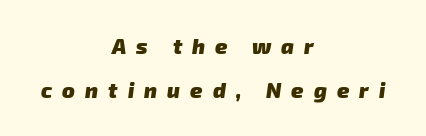
You'd pick this weight for a headline — it's a proper bold. Tracking here is generous; glyphs stand well apart from one another. The string is rendered with underlining switched off. Whoever set this chose breathing room over compactness in the vertical rhythm.
